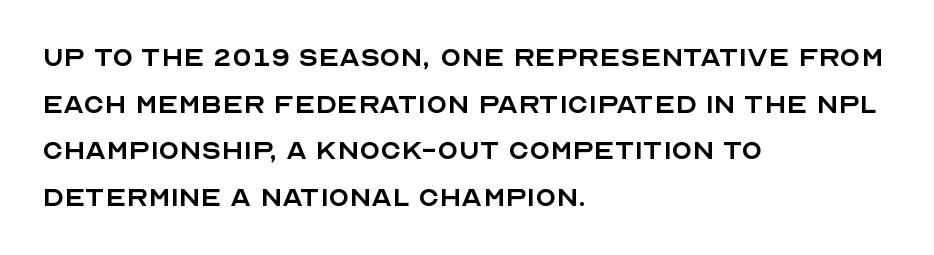
Q: Is the text bold? A: No.
Q: Is the text italic (slanted)? A: No, it is upright.
Q: Is the typeface a serif or a sans-serif typeface? A: Sans-serif.
Q: Is the text underlined? A: No.
Q: How is the paragraph aligned? A: Left-aligned.
Q: Is the spacing between letters normal or unusually wide? A: Normal.
Q: Is the spacing between lines tight, normal or loose? A: Normal.
Q: Width (condensed, normal, or wide)? A: Normal.
Q: x-height? A: Large.
Q: Monospaced? A: No.
